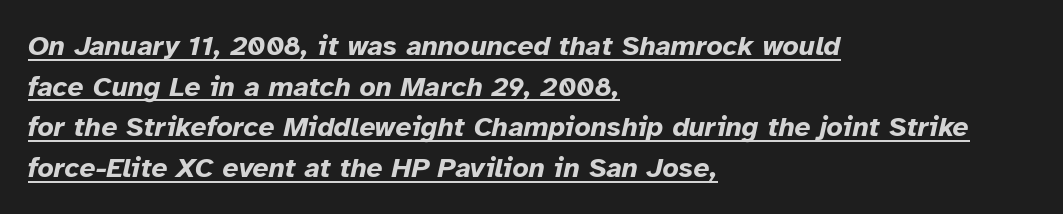
Q: Is the text bold? A: Yes.
Q: Is the text italic (slanted)? A: Yes, it leans right by about 12 degrees.
Q: Is the text underlined? A: Yes.
Q: How is the paragraph aligned? A: Left-aligned.
Q: Is the spacing between letters normal or unusually wide? A: Normal.
Q: Is the spacing between lines tight, normal or loose? A: Normal.
Q: Width (condensed, normal, or wide)? A: Normal.
Q: Stroke contrast? A: Low.
Q: x-height? A: Medium.
Q: Monospaced? A: No.
